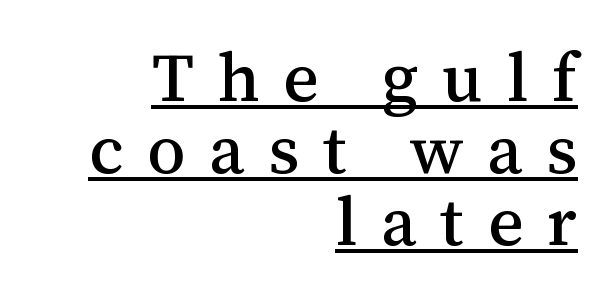
{"serif": "yes", "italic": "no", "width": "normal", "stroke_contrast": "medium", "x_height": "medium", "monospaced": "no", "underline": "yes", "align": "right", "line_spacing": "tight", "line_spacing_ratio": 1.06, "letter_spacing": "wide", "letter_spacing_em": 0.35, "glyph_px": 68}
